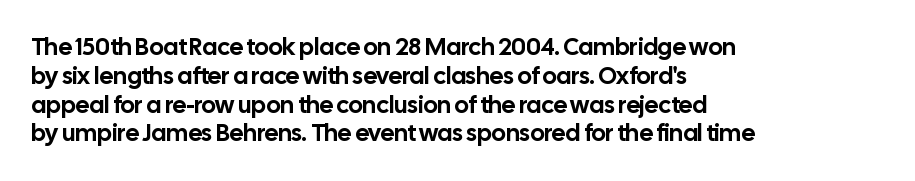
The image shows 24 px text type, upright; set left-aligned, line spacing 1.2x, normal letter spacing, not underlined.
